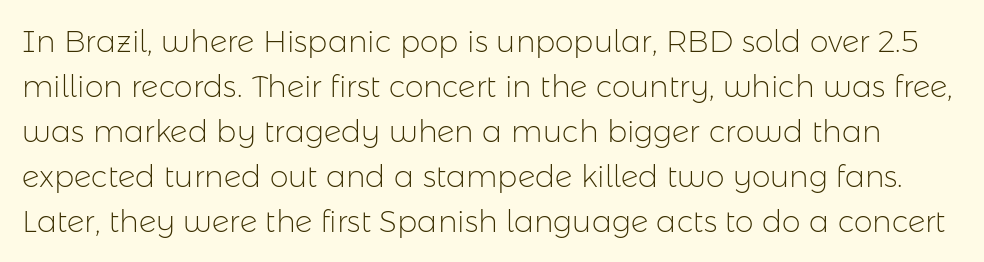
The image shows 30 px light sans-serif type, upright; set normal line spacing (1.5x), normal letter spacing, not underlined; low stroke contrast and a medium x-height.
